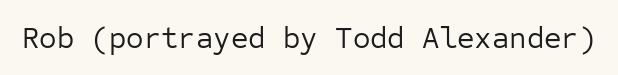
Q: Is the text bold? A: No.
Q: Is the text italic (slanted)? A: No, it is upright.
Q: Is the typeface a serif or a sans-serif typeface? A: Sans-serif.
Q: Is the text underlined? A: No.
Q: Is the spacing between letters normal or unusually wide? A: Normal.
Q: Width (condensed, normal, or wide)? A: Normal.
Q: Stroke contrast? A: Low.
Q: x-height? A: Medium.
Q: Monospaced? A: Yes.
